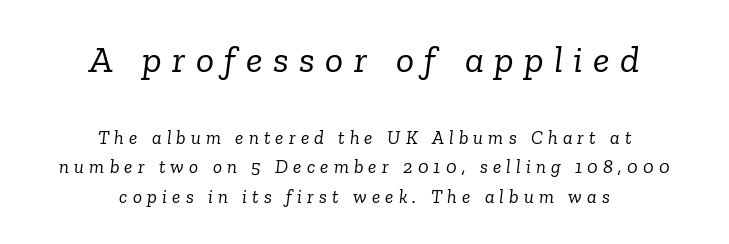
Each letter keeps its own natural width here, so spacing adapts to shape. Does the lettering tilt? It does — this is italic. Clear beneath every line of the passage. Does the leading feel generous? No, just average.
